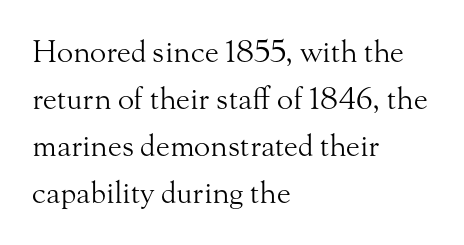
Q: Is the text bold? A: No.
Q: Is the text italic (slanted)? A: No, it is upright.
Q: Is the typeface a serif or a sans-serif typeface? A: Serif.
Q: Is the text underlined? A: No.
Q: How is the paragraph aligned? A: Left-aligned.
Q: Is the spacing between letters normal or unusually wide? A: Normal.
Q: Is the spacing between lines tight, normal or loose? A: Normal.
Q: Width (condensed, normal, or wide)? A: Normal.
Q: Stroke contrast? A: Medium.
Q: x-height? A: Small.
Q: Monospaced? A: No.
